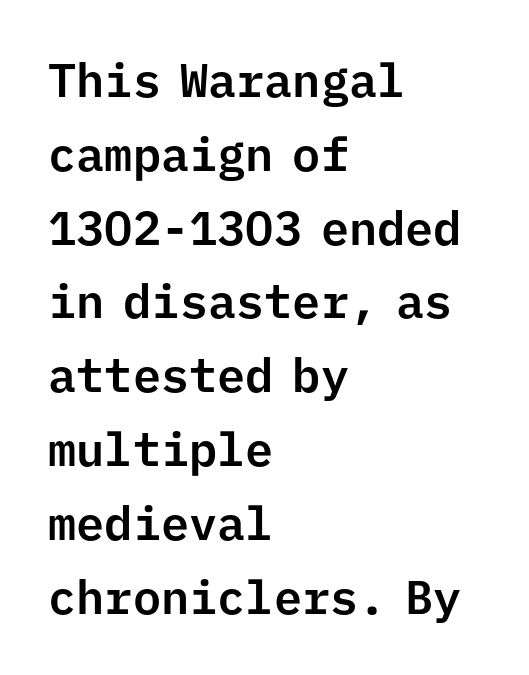
The image shows 47 px sans-serif type, upright, monospaced; set left-aligned, normal line spacing (1.57x), normal letter spacing, not underlined; low stroke contrast and a medium x-height.
